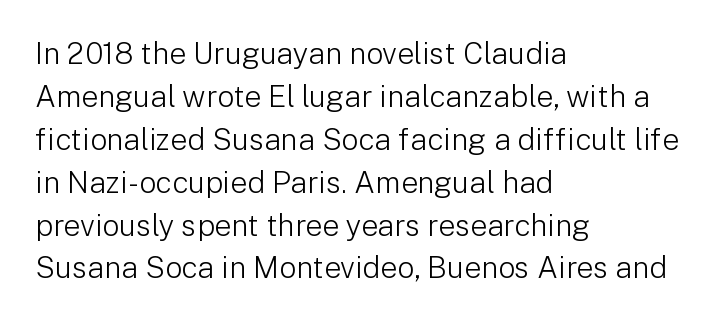
{"serif": "no", "italic": "no", "bold": "no", "weight": "light", "width": "normal", "stroke_contrast": "low", "x_height": "medium", "monospaced": "no", "underline": "no", "align": "left", "line_spacing": "normal", "line_spacing_ratio": 1.43, "letter_spacing": "normal", "letter_spacing_em": 0.0, "glyph_px": 30}
